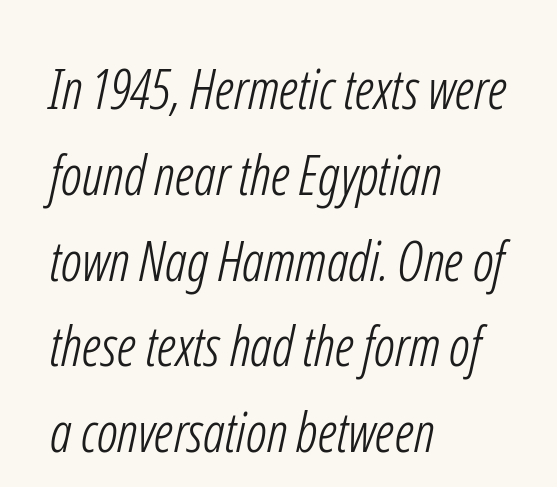
The image shows 55 px light, condensed sans-serif type; set left-aligned, normal line spacing (1.56x), normal letter spacing, not underlined; low stroke contrast and a medium x-height.
